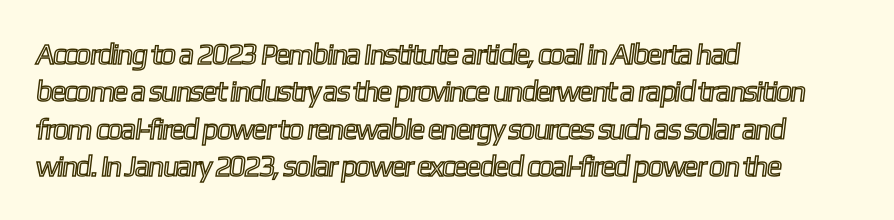
The image shows 29 px condensed type; set left-aligned, normal line spacing (1.29x), normal letter spacing, not underlined; a medium x-height.
